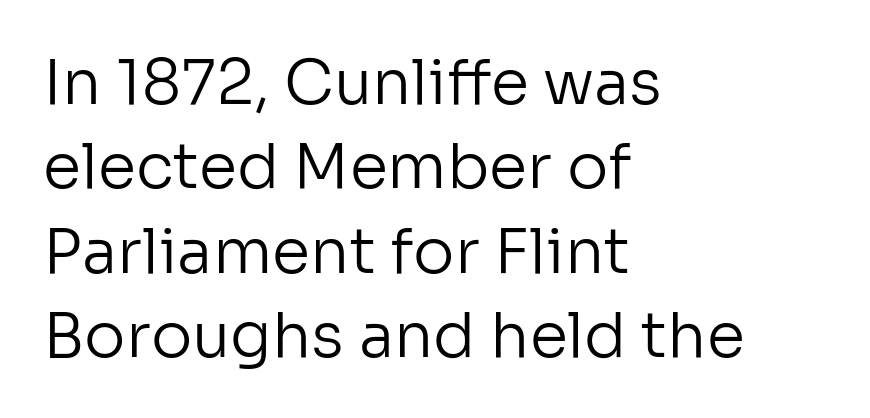
The image shows 62 px regular-weight sans-serif type, upright; set left-aligned, normal line spacing (1.36x), normal letter spacing, not underlined; low stroke contrast and a medium x-height.
